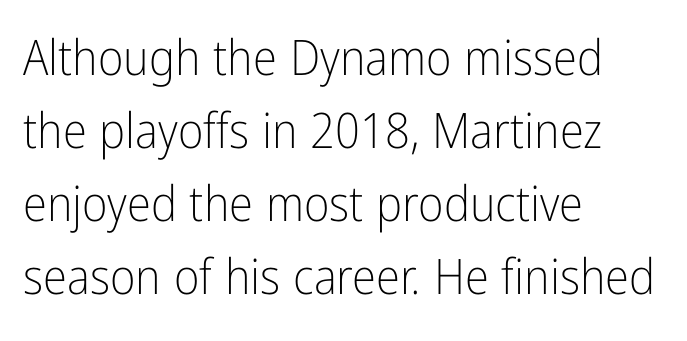
The image shows 49 px light, condensed sans-serif type, upright; set left-aligned, normal line spacing (1.49x), normal letter spacing, not underlined; low stroke contrast and a medium x-height.
